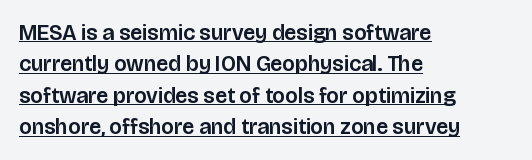
The image shows 22 px text type, upright; set left-aligned, normal line spacing (1.43x), normal letter spacing, underlined.
